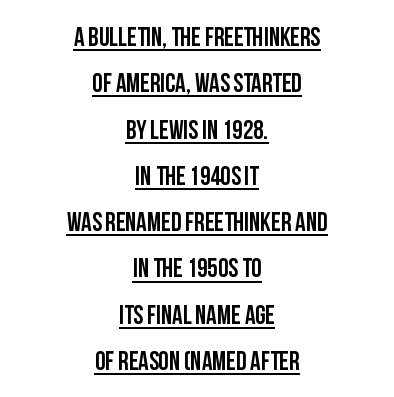
{"italic": "no", "underline": "yes", "align": "center", "line_spacing_ratio": 1.78, "letter_spacing": "normal", "letter_spacing_em": 0.0, "glyph_px": 26}
